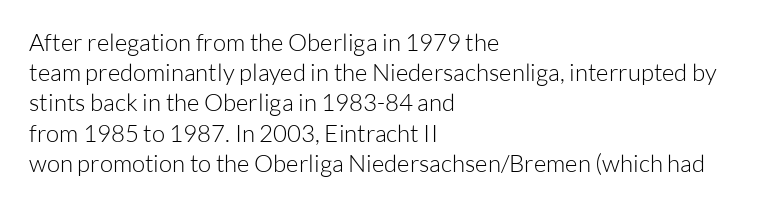
{"italic": "no", "bold": "no", "underline": "no", "align": "left", "line_spacing": "normal", "line_spacing_ratio": 1.26, "letter_spacing": "normal", "letter_spacing_em": 0.0, "glyph_px": 24}
